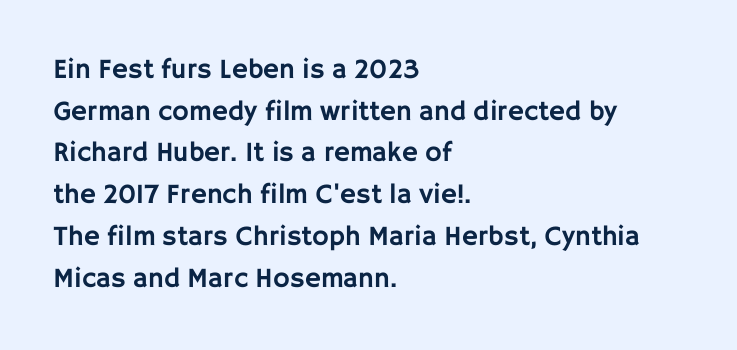
Leftover space on each line is placed entirely after the last word. In terms of leading, this rendering sits right in the middle. The font's upright variant was chosen for this text. Descenders are the only things crossing below the line. Varying glyph widths throughout — classic text-font behaviour. Each letter's strokes conclude bluntly, with no projecting serifs.
